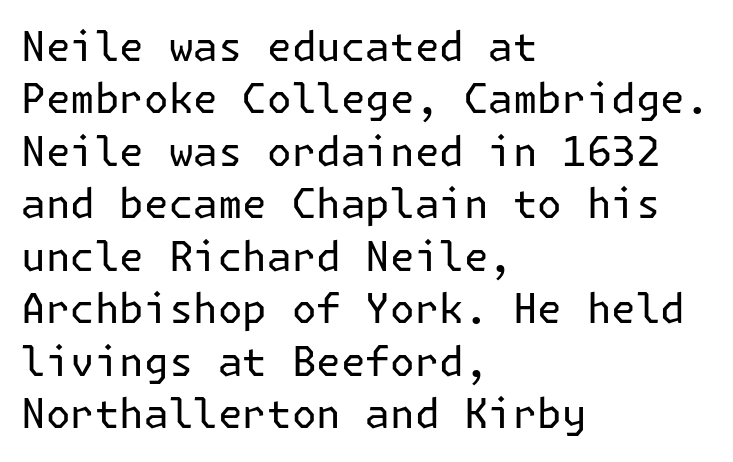
The space beneath each line is pristine and unruled. The lines in this sample share a left origin and differ only in where they stop. Designer's note — italics off, roman on. No letter is thick-stroked: the sample isn't bold. Does the leading feel generous? No, just average.
